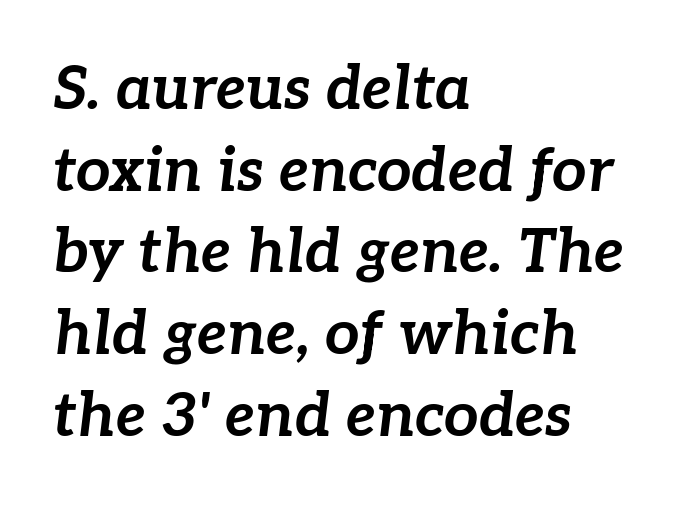
The rendering uses natural spacing where letterforms have individual widths. Look at the stroke-to-counter ratio: heavy, a bold. The specimen reads as italic at a glance. The line texture is even and compact thanks to regular tracking. If you measured baseline to baseline, you'd find a middling distance.
